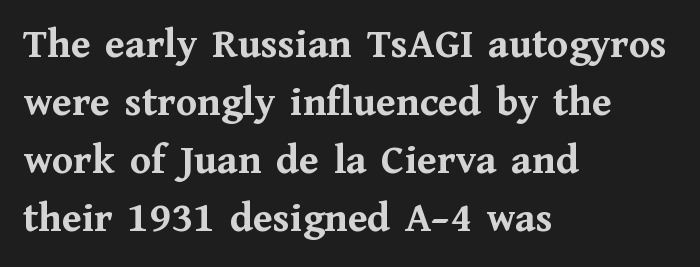
The image shows 43 px semibold serif type, upright; set left-aligned, normal line spacing (1.35x), normal letter spacing, not underlined; medium stroke contrast and a medium x-height.
